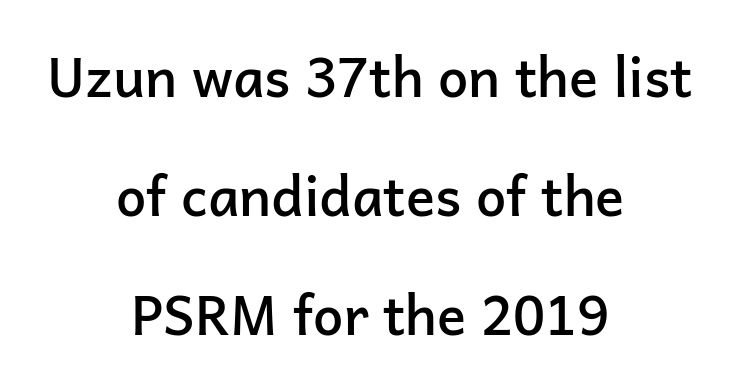
{"serif": "no", "italic": "no", "bold": "semi", "weight": "semibold", "width": "normal", "stroke_contrast": "low", "x_height": "medium", "monospaced": "no", "underline": "no", "align": "center", "line_spacing": "loose", "line_spacing_ratio": 2.2, "letter_spacing": "normal", "letter_spacing_em": 0.0, "glyph_px": 54}
